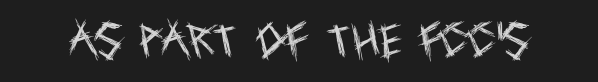
Q: Is the text bold? A: No.
Q: Is the text italic (slanted)? A: No, it is upright.
Q: Is the typeface a serif or a sans-serif typeface? A: Sans-serif.
Q: Is the text underlined? A: No.
Q: Is the spacing between letters normal or unusually wide? A: Normal.
Q: Width (condensed, normal, or wide)? A: Condensed.
Q: x-height? A: Large.
Q: Monospaced? A: No.
